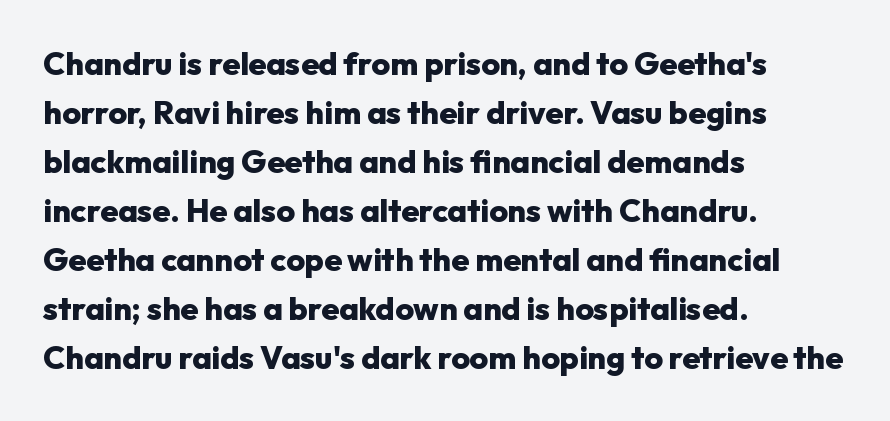
I'd call this a sans setting — the letters go barefoot. A typesetter would call this zero additional tracking. These lines are rendered in a variable-pitch font. These lines stack with their left ends in a neat column.
